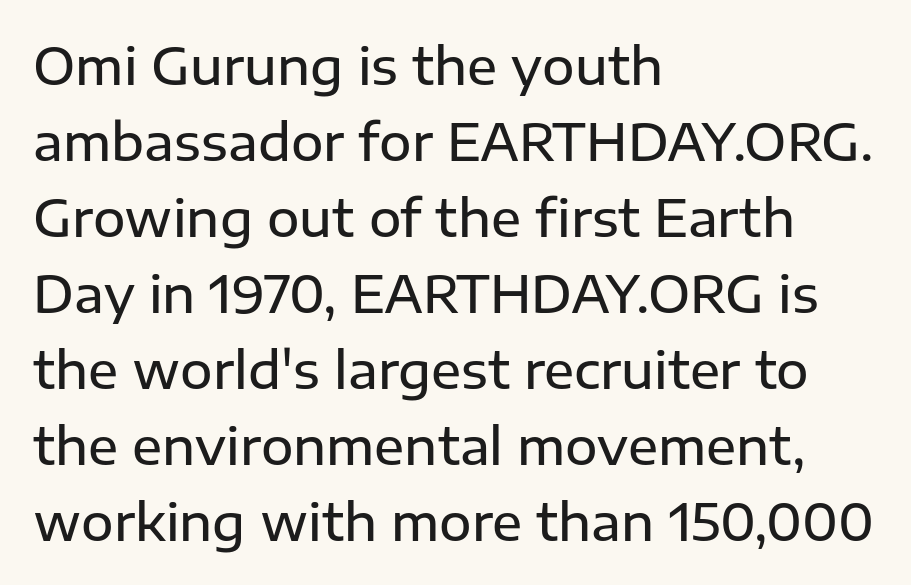
Q: Is the text bold? A: Semi-bold.
Q: Is the text italic (slanted)? A: No, it is upright.
Q: Is the typeface a serif or a sans-serif typeface? A: Sans-serif.
Q: Is the text underlined? A: No.
Q: How is the paragraph aligned? A: Left-aligned.
Q: Is the spacing between letters normal or unusually wide? A: Normal.
Q: Is the spacing between lines tight, normal or loose? A: Normal.
Q: Width (condensed, normal, or wide)? A: Normal.
Q: Stroke contrast? A: Low.
Q: x-height? A: Medium.
Q: Monospaced? A: No.
